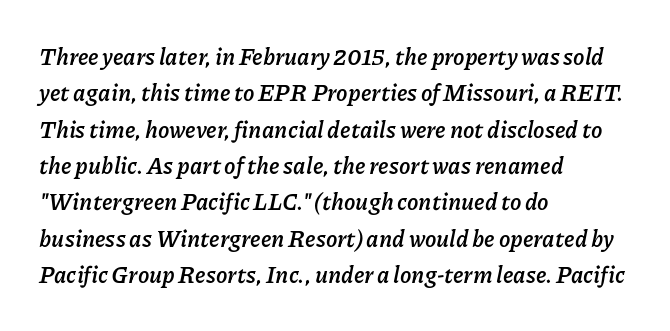
The passage shown is emphatically bold. Notice how the stems are inclined rather than vertical — that's the hallmark of italics. Short and long lines alike share a common starting point at left. Decoration check: the copy has no underline. Leading matches the norm, producing a regular column.
